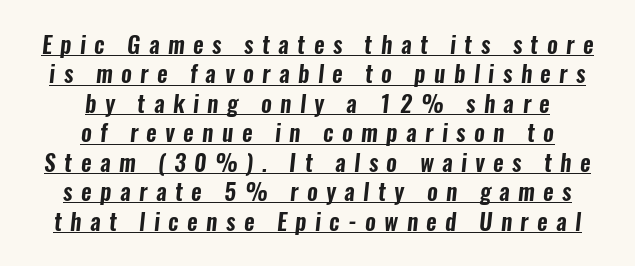
In terms of leading, this rendering sits right in the middle. Horizontal alignment here is central, giving a formal, balanced look. These characters rest on top of a visible drawn line. Characters follow at a spacing far wider than the type designer built in.
